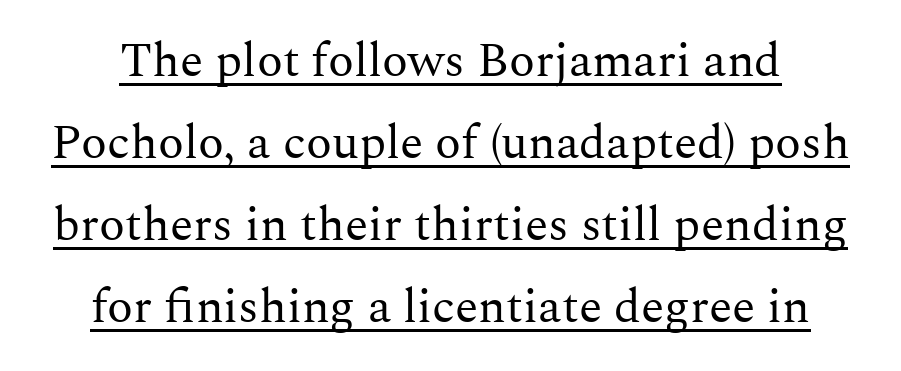
The image shows 48 px regular-weight serif type, upright; set centered, line spacing 1.71x, normal letter spacing, underlined; medium stroke contrast and a medium x-height.
